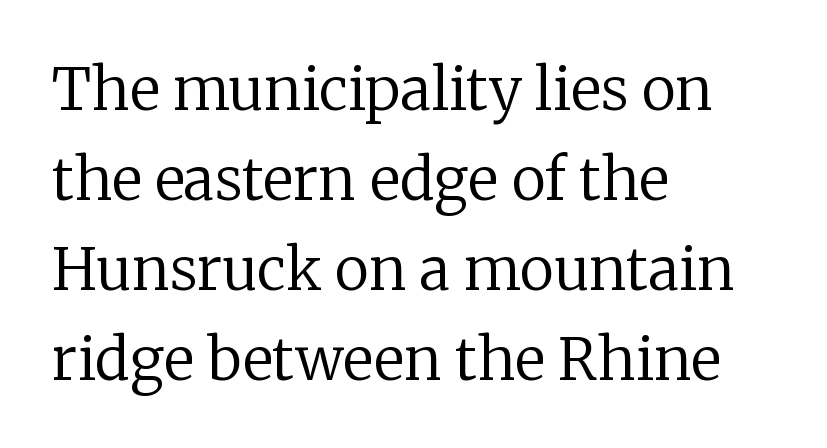
{"serif": "yes", "italic": "no", "bold": "no", "weight": "regular", "width": "normal", "stroke_contrast": "low", "x_height": "medium", "monospaced": "no", "underline": "no", "align": "left", "line_spacing": "normal", "line_spacing_ratio": 1.55, "letter_spacing": "normal", "letter_spacing_em": 0.0, "glyph_px": 58}
